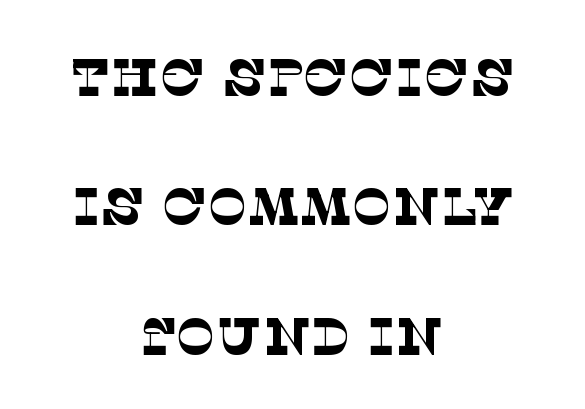
The image shows 53 px thin serif type; set centered, loose line spacing (2.44x), normal letter spacing, not underlined; low stroke contrast and a large x-height.
